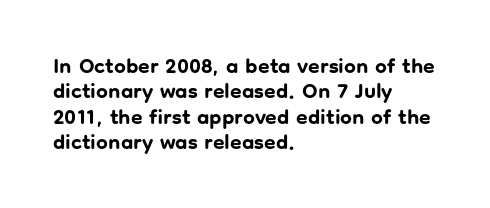
The gaps between neighbouring characters are ordinary and unremarkable. Heavy, bold letterforms. Posture: straight, roman, zero tilt. Caption: multi-line text, flush left, ragged right. Clear beneath every line of the passage.
